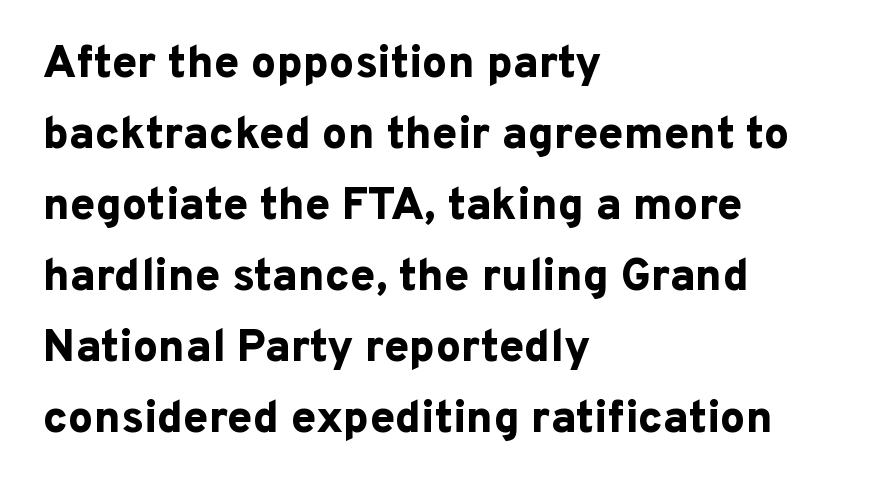
The image shows 45 px bold sans-serif type, upright; set left-aligned, normal line spacing (1.58x), normal letter spacing, not underlined; low stroke contrast and a medium x-height.
